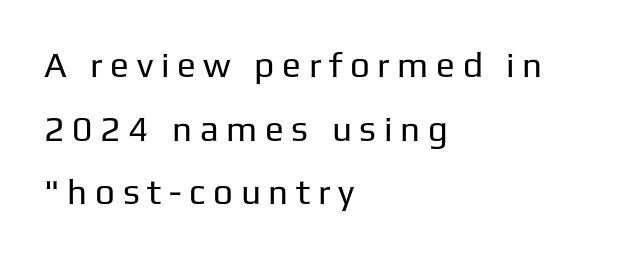
The image shows 35 px regular-weight sans-serif type, upright; set left-aligned, line spacing 1.82x, unusually wide letter spacing (+0.22 em), not underlined; low stroke contrast and a medium x-height.
